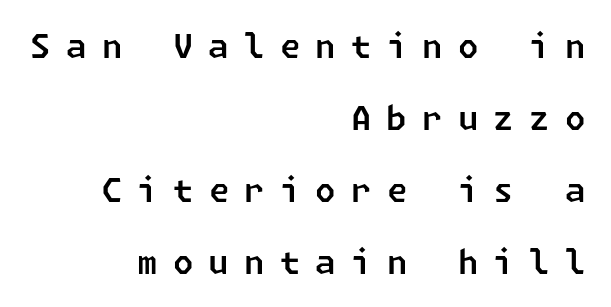
Q: Is the typeface a serif or a sans-serif typeface? A: Sans-serif.
Q: Is the text underlined? A: No.
Q: How is the paragraph aligned? A: Right-aligned.
Q: Is the spacing between letters normal or unusually wide? A: Unusually wide.
Q: Is the spacing between lines tight, normal or loose? A: Loose.
Q: Width (condensed, normal, or wide)? A: Normal.
Q: Stroke contrast? A: Low.
Q: x-height? A: Medium.
